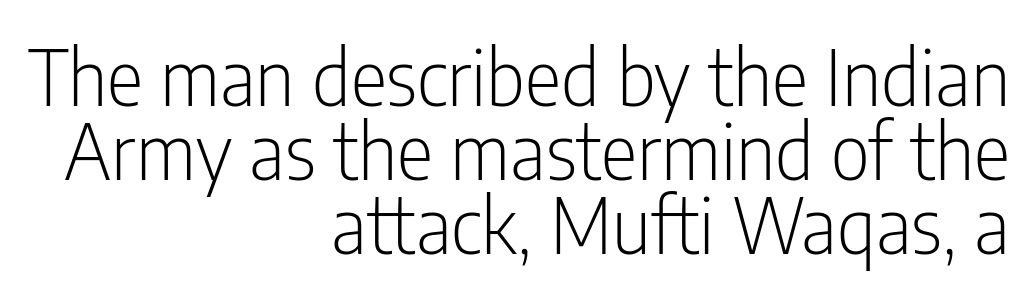
Q: Is the text bold? A: No.
Q: Is the text italic (slanted)? A: No, it is upright.
Q: Is the typeface a serif or a sans-serif typeface? A: Sans-serif.
Q: Is the text underlined? A: No.
Q: How is the paragraph aligned? A: Right-aligned.
Q: Is the spacing between letters normal or unusually wide? A: Normal.
Q: Is the spacing between lines tight, normal or loose? A: Tight.
Q: Width (condensed, normal, or wide)? A: Condensed.
Q: Stroke contrast? A: Low.
Q: x-height? A: Medium.
Q: Monospaced? A: No.
